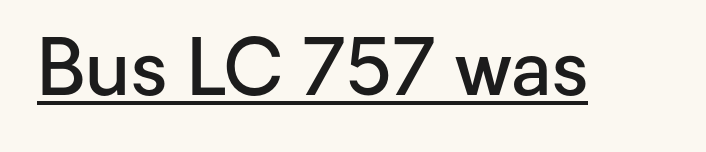
{"serif": "no", "italic": "no", "bold": "semi", "weight": "semibold", "width": "normal", "stroke_contrast": "low", "x_height": "medium", "monospaced": "no", "underline": "yes", "letter_spacing": "normal", "letter_spacing_em": 0.0, "glyph_px": 77}
